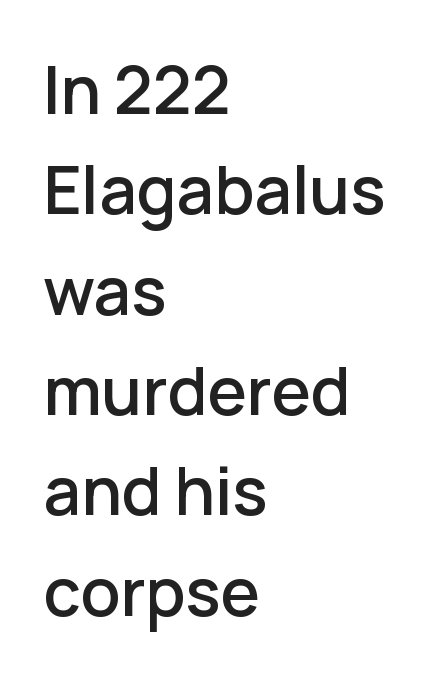
Rule under the text: the space is simply empty. Note the varied advance widths — an 'i' is clearly narrower than an 'm'. The glyphs in this specimen are sans serif. Leftover space on each line is placed entirely after the last word.
